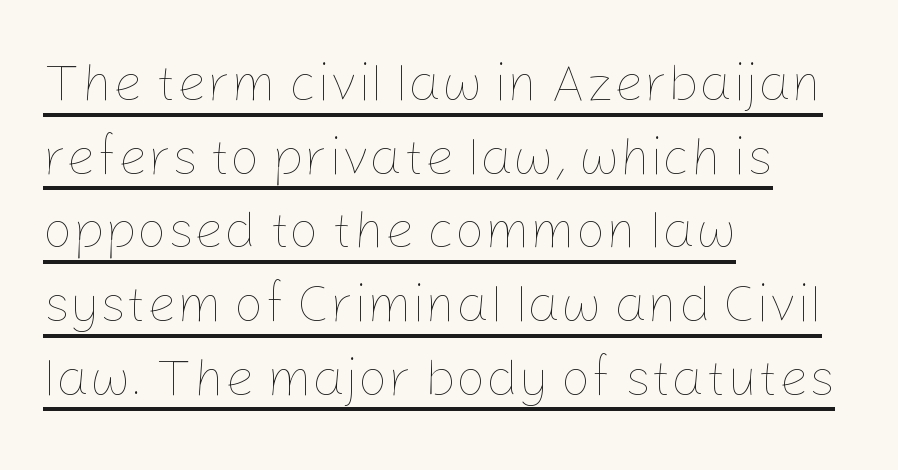
The lettering stays uniformly vertical, giving the passage a roman look. The rendering uses the underline text-decoration. Normally led — the rows are evenly, conventionally spaced. The text block is weighted toward the left margin, trailing off unevenly rightward. Tracking value appears to be zero — textbook default spacing. The characters are drawn with everyday or finer stroke widths.
